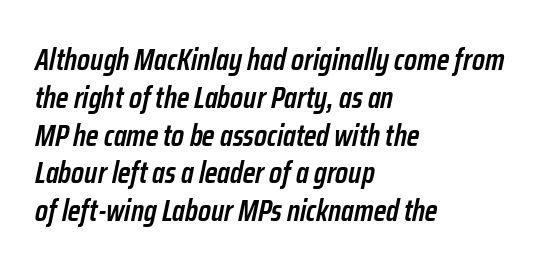
These lines are rendered in a variable-pitch font. The lines are quadded left. Lines of text with bare space underneath. Tall strokes in this sample are angled rather than plumb. If you measured baseline to baseline, you'd find a middling distance. The letterforms sit shoulder to shoulder at normal distance.
